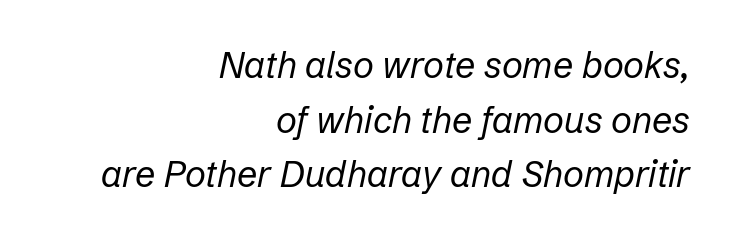
{"italic": "yes", "lean": "right", "slant_degrees": 12, "bold": "no", "weight": "regular", "width": "normal", "stroke_contrast": "low", "x_height": "medium", "monospaced": "no", "underline": "no", "align": "right", "line_spacing": "normal", "line_spacing_ratio": 1.52, "letter_spacing": "normal", "letter_spacing_em": 0.0, "glyph_px": 36}
